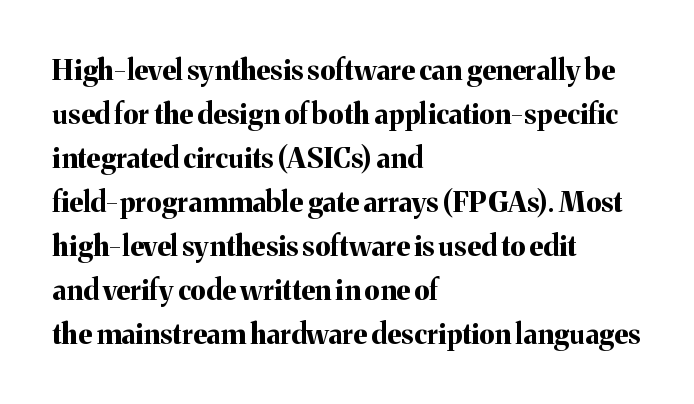
{"serif": "yes", "italic": "no", "bold": "yes", "weight": "bold", "width": "normal", "stroke_contrast": "medium", "x_height": "medium", "monospaced": "no", "underline": "no", "align": "left", "line_spacing": "normal", "line_spacing_ratio": 1.57, "letter_spacing": "normal", "letter_spacing_em": 0.0, "glyph_px": 28}
